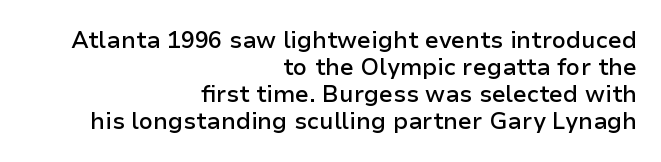
The rag falls on the left side of this text block. A roman cut, with each character standing at attention. Set as a demibold, roughly 600 on the weight scale. Plain, unruled lines of type.
